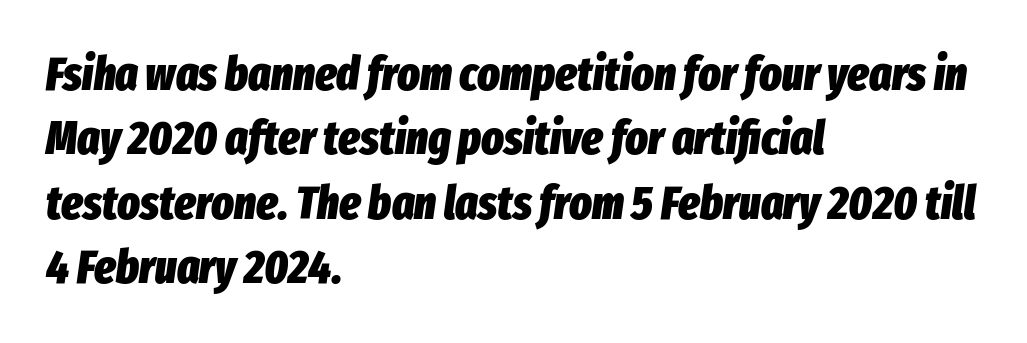
{"italic": "yes", "lean": "right", "slant_degrees": 8, "bold": "yes", "weight": "heavy", "width": "condensed", "stroke_contrast": "low", "x_height": "medium", "monospaced": "no", "underline": "no", "align": "left", "line_spacing": "normal", "line_spacing_ratio": 1.37, "letter_spacing": "normal", "letter_spacing_em": 0.0, "glyph_px": 47}
